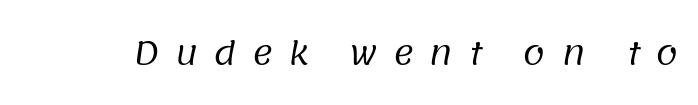
Q: Is the text bold? A: No.
Q: Is the typeface a serif or a sans-serif typeface? A: Sans-serif.
Q: Is the text underlined? A: No.
Q: Is the spacing between letters normal or unusually wide? A: Unusually wide.
Q: Width (condensed, normal, or wide)? A: Normal.
Q: Stroke contrast? A: Low.
Q: x-height? A: Large.
Q: Monospaced? A: No.
